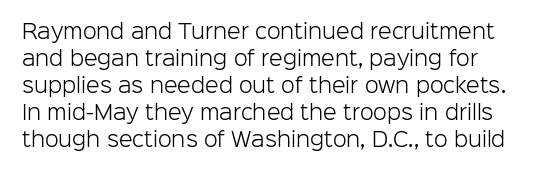
{"italic": "no", "bold": "no", "underline": "no", "line_spacing": "normal", "line_spacing_ratio": 1.35, "letter_spacing": "normal", "letter_spacing_em": 0.0, "glyph_px": 20}
